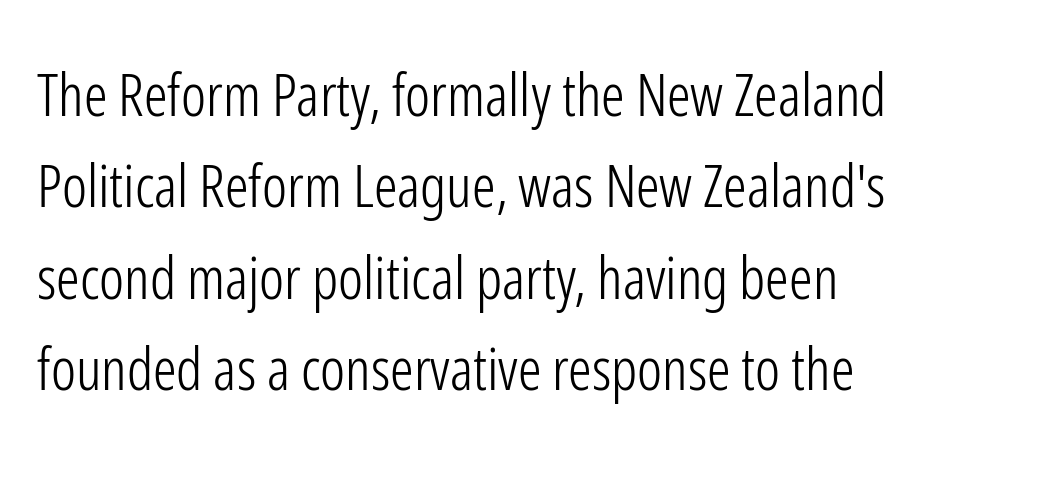
{"serif": "no", "italic": "no", "bold": "no", "weight": "light", "width": "condensed", "stroke_contrast": "low", "x_height": "medium", "monospaced": "no", "underline": "no", "align": "left", "line_spacing": "normal", "line_spacing_ratio": 1.55, "letter_spacing": "normal", "letter_spacing_em": 0.0, "glyph_px": 59}
